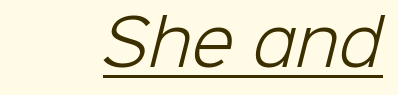
The image shows 62 px light sans-serif type; set normal letter spacing, underlined; low stroke contrast and a medium x-height.
